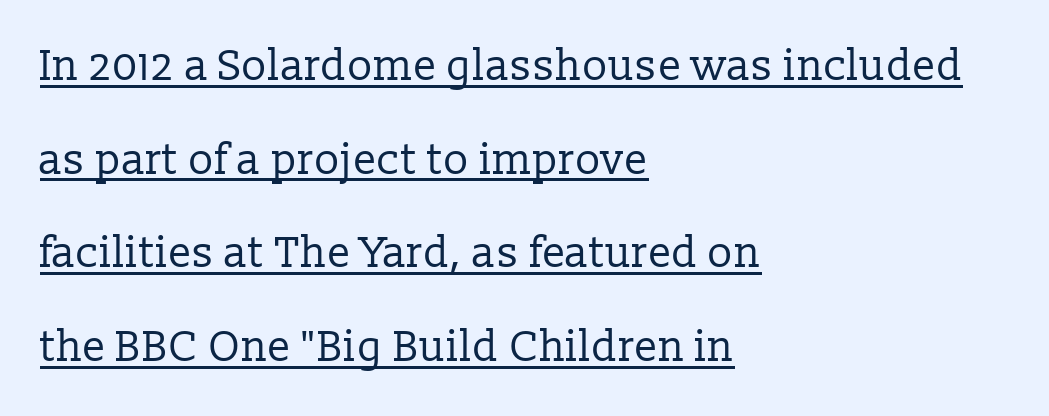
{"serif": "yes", "italic": "no", "bold": "no", "weight": "regular", "width": "normal", "stroke_contrast": "low", "x_height": "medium", "monospaced": "no", "underline": "yes", "align": "left", "line_spacing": "loose", "line_spacing_ratio": 2.18, "letter_spacing": "normal", "letter_spacing_em": 0.0, "glyph_px": 43}
